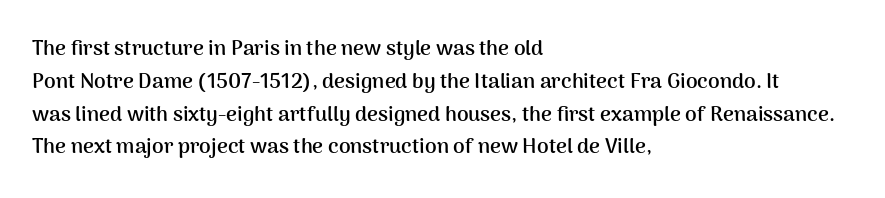
{"italic": "no", "bold": "yes", "underline": "no", "align": "left", "line_spacing": "normal", "line_spacing_ratio": 1.56, "letter_spacing": "normal", "letter_spacing_em": 0.0, "glyph_px": 21}
